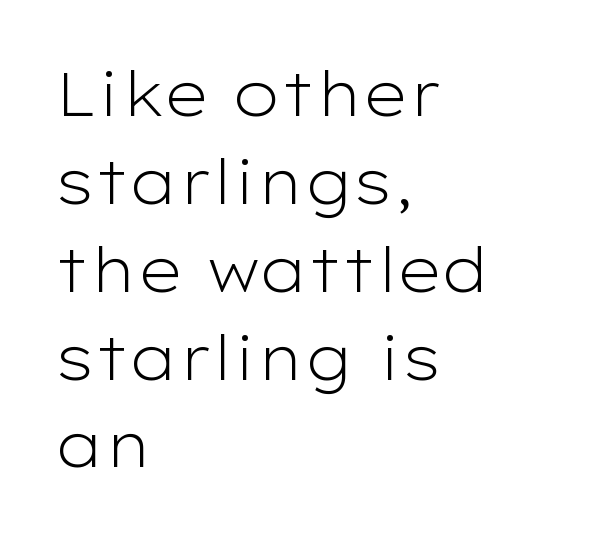
The image shows 61 px light, wide sans-serif type, upright; set left-aligned, normal line spacing (1.44x), normal letter spacing, not underlined; low stroke contrast and a medium x-height.
